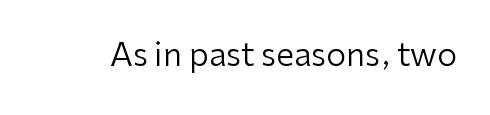
Q: Is the text bold? A: No.
Q: Is the text italic (slanted)? A: No, it is upright.
Q: Is the typeface a serif or a sans-serif typeface? A: Sans-serif.
Q: Is the text underlined? A: No.
Q: Is the spacing between letters normal or unusually wide? A: Normal.
Q: Width (condensed, normal, or wide)? A: Normal.
Q: Stroke contrast? A: Low.
Q: x-height? A: Medium.
Q: Monospaced? A: No.
